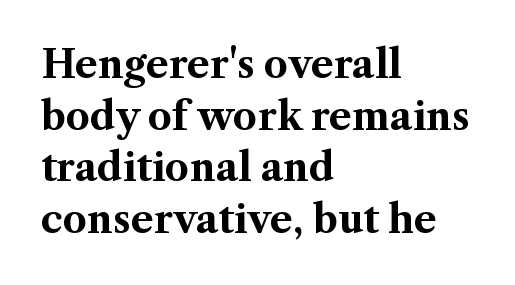
The image shows 38 px bold serif type, upright; set left-aligned, normal line spacing (1.36x), normal letter spacing, not underlined; medium stroke contrast and a medium x-height.
